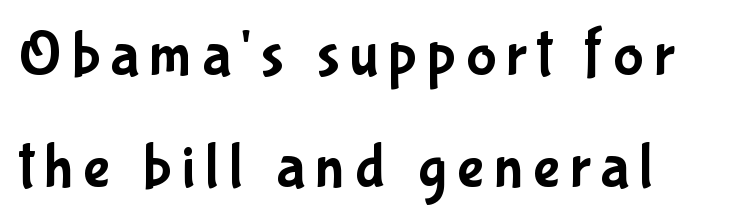
Q: Is the text italic (slanted)? A: No, it is upright.
Q: Is the typeface a serif or a sans-serif typeface? A: Sans-serif.
Q: Is the text underlined? A: No.
Q: How is the paragraph aligned? A: Left-aligned.
Q: Width (condensed, normal, or wide)? A: Condensed.
Q: Stroke contrast? A: Low.
Q: x-height? A: Medium.
Q: Monospaced? A: No.
